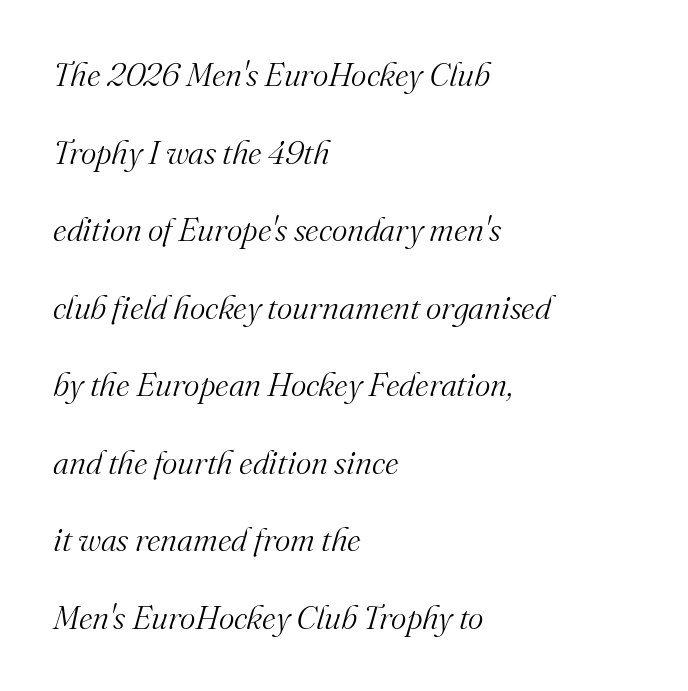
Airy leading. These lines are set flush left with a ragged right edge. In terms of letterform style, serifs are clearly present. Weight: regular or lighter. Designer's note — italics engaged.
